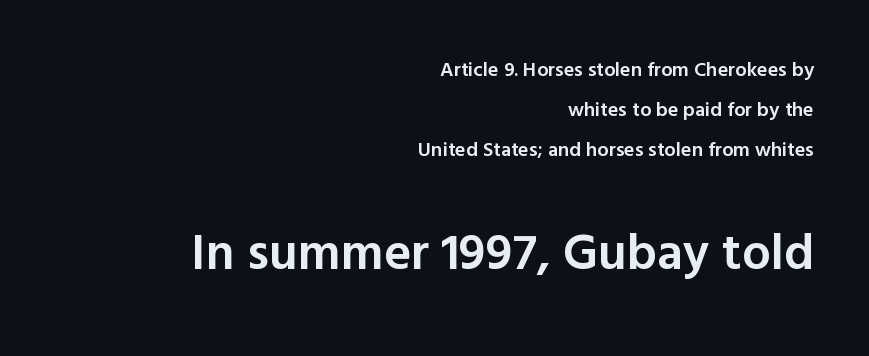
{"serif": "no", "italic": "no", "bold": "semi", "weight": "semibold", "width": "normal", "x_height": "medium", "monospaced": "no", "underline": "no", "align": "right", "line_spacing": "loose", "line_spacing_ratio": 2.01, "letter_spacing": "normal", "letter_spacing_em": 0.0, "larger_block": "second", "size_ratio": 2.55, "glyph_px": 51}
